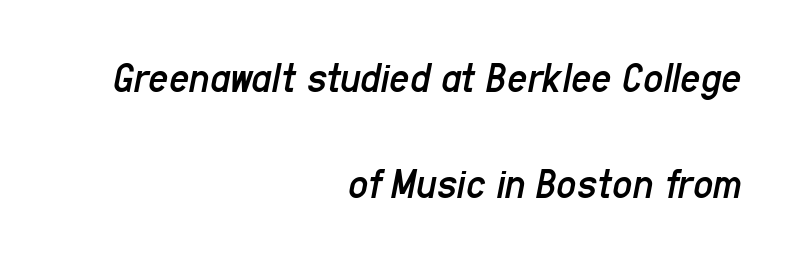
{"italic": "yes", "lean": "right", "slant_degrees": 11, "bold": "no", "weight": "regular", "width": "condensed", "stroke_contrast": "low", "x_height": "medium", "monospaced": "no", "underline": "no", "align": "right", "line_spacing": "loose", "line_spacing_ratio": 2.41, "letter_spacing": "normal", "letter_spacing_em": 0.0, "glyph_px": 44}
